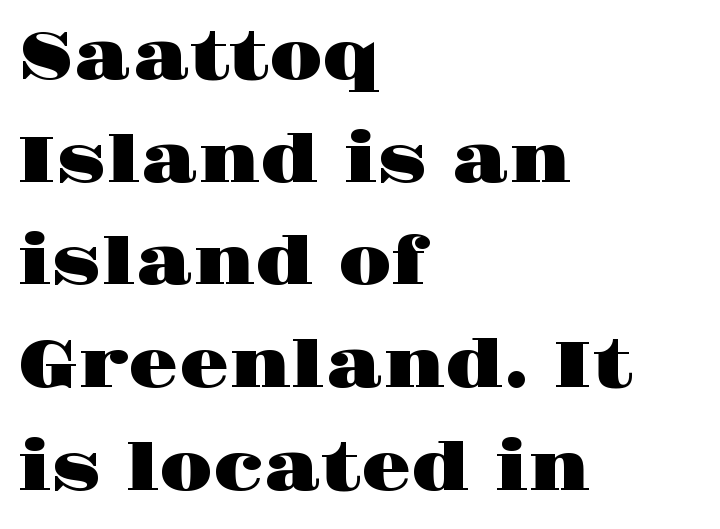
{"serif": "yes", "italic": "no", "width": "wide", "stroke_contrast": "high", "x_height": "large", "monospaced": "no", "underline": "no", "align": "left", "line_spacing": "normal", "line_spacing_ratio": 1.58, "letter_spacing": "normal", "letter_spacing_em": 0.0, "glyph_px": 65}
